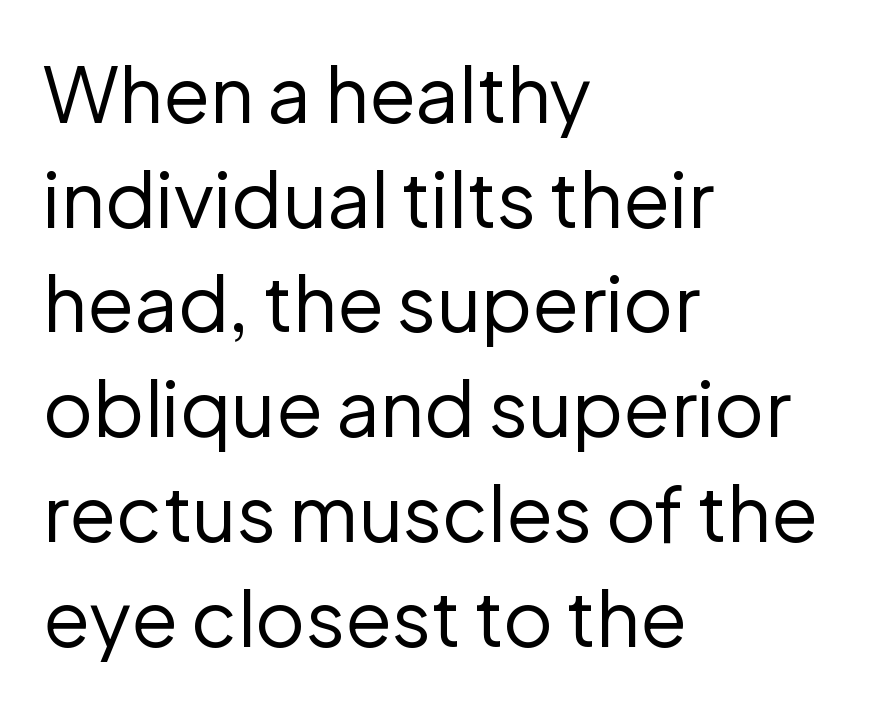
{"serif": "no", "italic": "no", "bold": "no", "weight": "regular", "width": "normal", "stroke_contrast": "low", "x_height": "medium", "monospaced": "no", "underline": "no", "align": "left", "line_spacing": "normal", "line_spacing_ratio": 1.36, "letter_spacing": "normal", "letter_spacing_em": 0.0, "glyph_px": 77}
